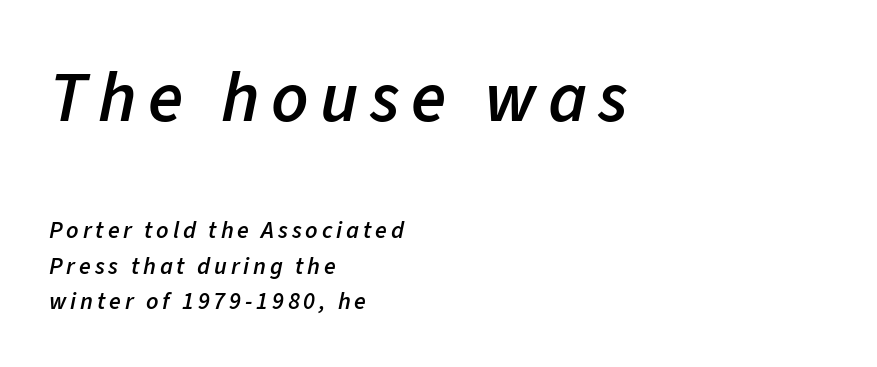
The face used here is proportionally spaced, like ordinary book or web type. Leading matches the norm, producing a regular column. Rule under the text: the space is simply empty. The face used here appears at its bigger size in the upper chunk.
